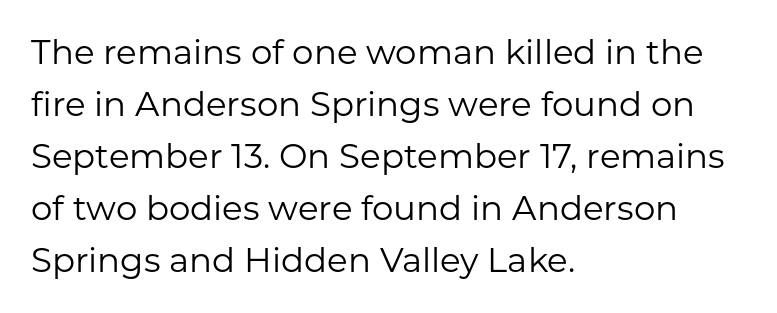
Check where the strokes stop: nothing finishes them off — pure sans. Typeset ragged right — the left edge is the straight one. The weight would be labelled regular, book, light, or lighter still. The passage shown is typed in a proportional face where columns would drift. Posture: upright roman.
